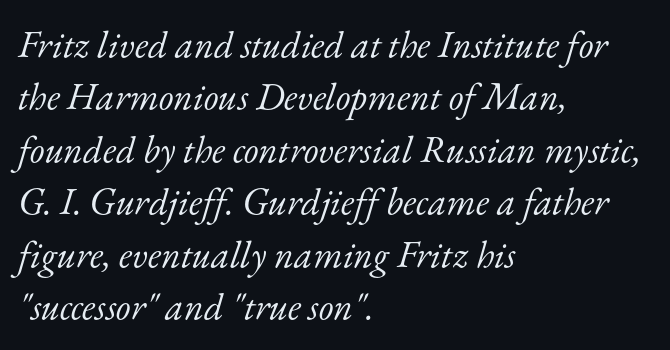
{"serif": "yes", "italic": "yes", "lean": "right", "slant_degrees": 17, "bold": "no", "weight": "light", "width": "normal", "stroke_contrast": "low", "x_height": "small", "monospaced": "no", "underline": "no", "align": "left", "line_spacing": "normal", "line_spacing_ratio": 1.38, "letter_spacing": "normal", "letter_spacing_em": 0.0, "glyph_px": 38}
